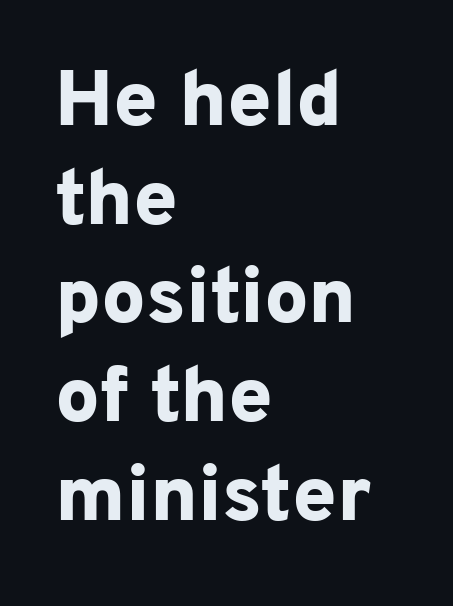
{"serif": "no", "italic": "no", "bold": "yes", "weight": "bold", "width": "normal", "stroke_contrast": "low", "x_height": "medium", "monospaced": "no", "underline": "no", "align": "left", "line_spacing": "normal", "line_spacing_ratio": 1.25, "letter_spacing": "normal", "letter_spacing_em": 0.0, "glyph_px": 79}
